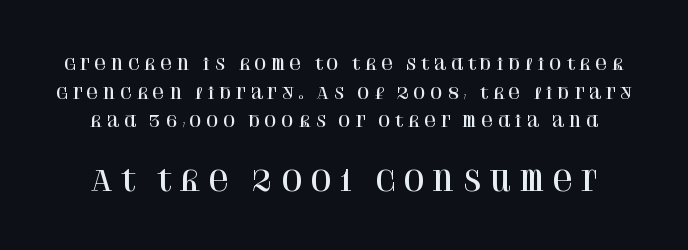
The image shows 28 px serif type, upright; set line spacing 1.79x, unusually wide letter spacing (+0.22 em), not underlined; the second (bottom) block is 1.75x larger; high stroke contrast and a large x-height.
